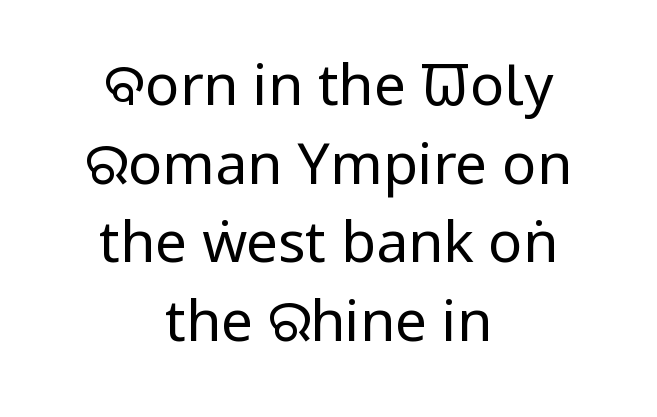
This rendering employs a face without finishing strokes, i.e., a sans-serif. Vertical stems look standard width or narrower in stroke. The face used here is rendered with its standard letterfit. Is the block centered? Yes — each line is placed symmetrically about the middle.
